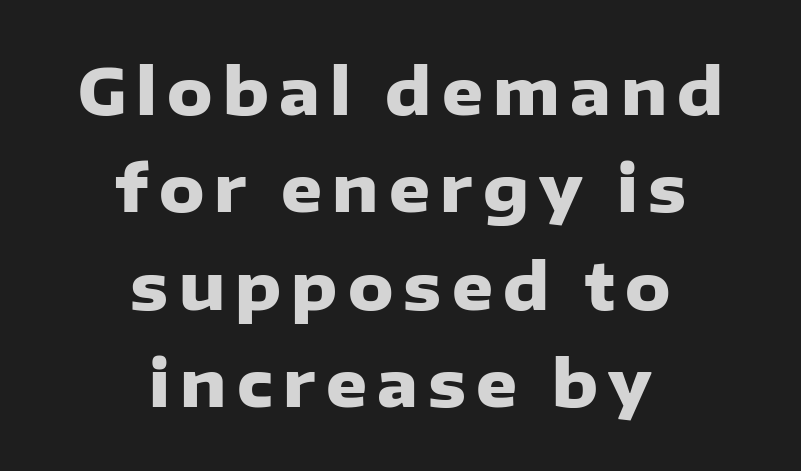
The image shows 64 px heavy sans-serif type, upright; set centered, normal line spacing (1.52x), not underlined; low stroke contrast and a medium x-height.
